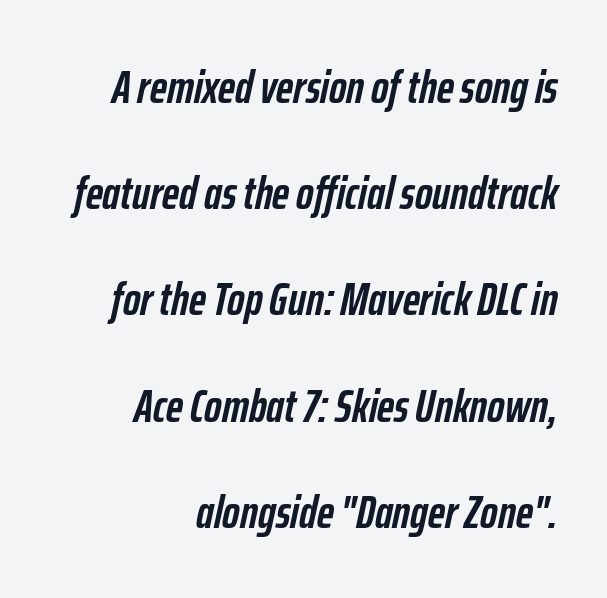
The image shows 47 px semibold, condensed type, italic (leaning right); set right-aligned, loose line spacing (2.26x), normal letter spacing, not underlined; low stroke contrast and a medium x-height.
